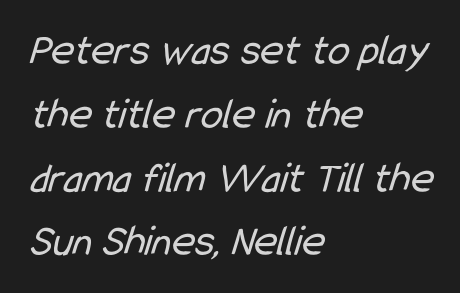
Underlining? Definitely not there. The letters sit at their default tracking, neither squeezed nor spread. How would I describe the line gaps? Plain and ordinary. Nope, no serifs anywhere on these letters.
